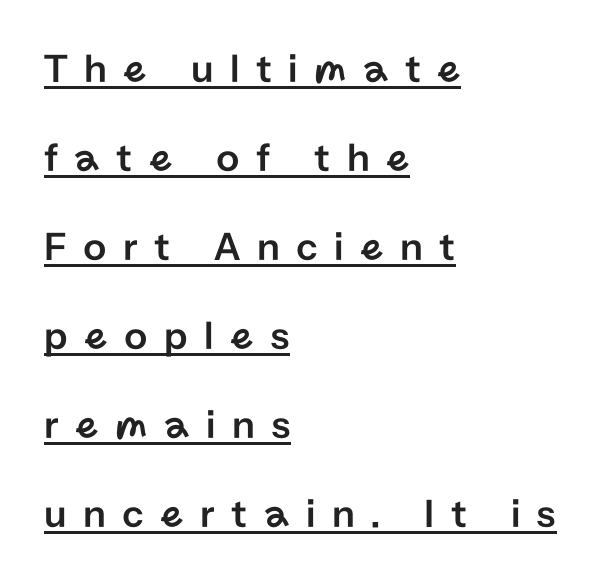
{"serif": "no", "italic": "no", "width": "normal", "stroke_contrast": "low", "x_height": "medium", "monospaced": "no", "underline": "yes", "align": "left", "line_spacing": "loose", "line_spacing_ratio": 2.17, "letter_spacing": "wide", "letter_spacing_em": 0.4, "glyph_px": 41}
